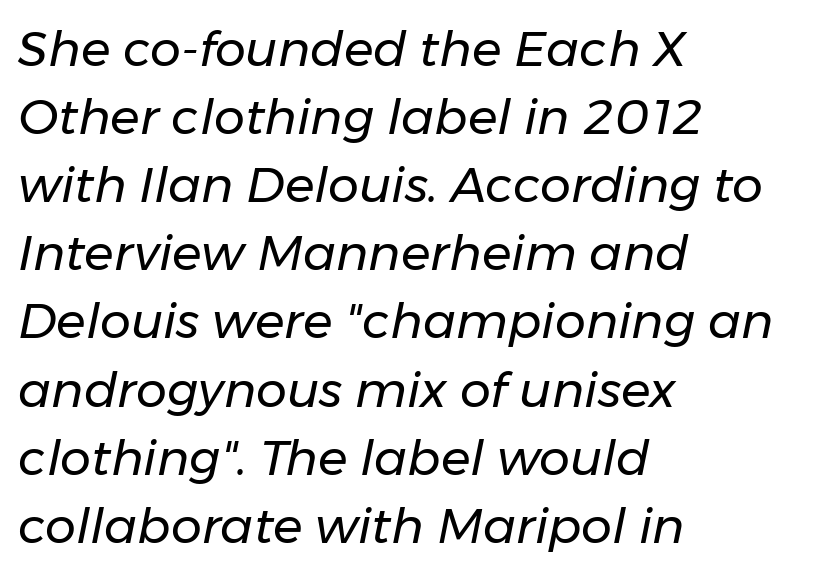
The passage is arranged the way most books set body copy — flush left. Notice how the stems are inclined rather than vertical — that's the hallmark of italics. The horizontal fit of the characters is conventional and even. The letters advance in unequal steps, a hallmark of proportional type. The words here are not underlined. Evenly set lines give the paragraph a standard silhouette.
